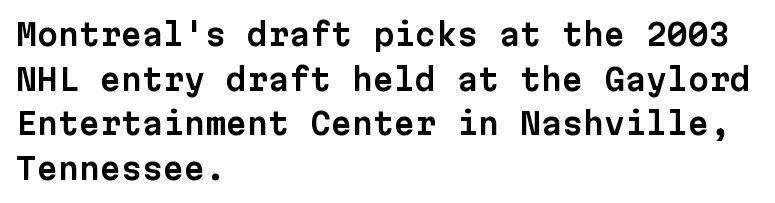
Q: Is the text italic (slanted)? A: No, it is upright.
Q: Is the typeface a serif or a sans-serif typeface? A: Sans-serif.
Q: Is the text underlined? A: No.
Q: How is the paragraph aligned? A: Left-aligned.
Q: Is the spacing between letters normal or unusually wide? A: Normal.
Q: Is the spacing between lines tight, normal or loose? A: Normal.
Q: Width (condensed, normal, or wide)? A: Normal.
Q: Stroke contrast? A: Low.
Q: x-height? A: Medium.
Q: Monospaced? A: Yes.
